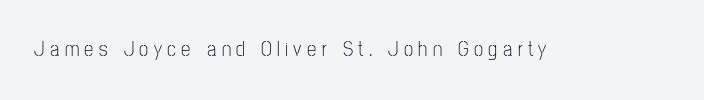
The image shows 21 px text type, upright; set unusually wide letter spacing (+0.26 em), not underlined.
